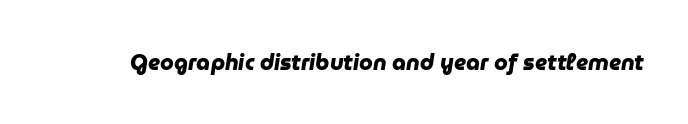
Does extra space separate the letters? No, they use regular spacing. Quick note: underline off. This is heavy type, rendered in bold.
